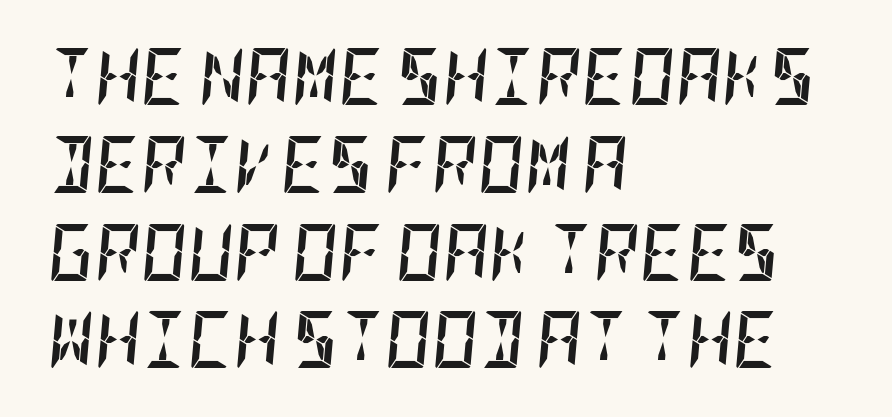
{"italic": "yes", "lean": "right", "slant_degrees": 5, "bold": "yes", "weight": "semibold", "width": "condensed", "stroke_contrast": "low", "x_height": "large", "underline": "no", "align": "left", "line_spacing": "normal", "line_spacing_ratio": 1.54, "letter_spacing": "normal", "letter_spacing_em": 0.0, "glyph_px": 57}
